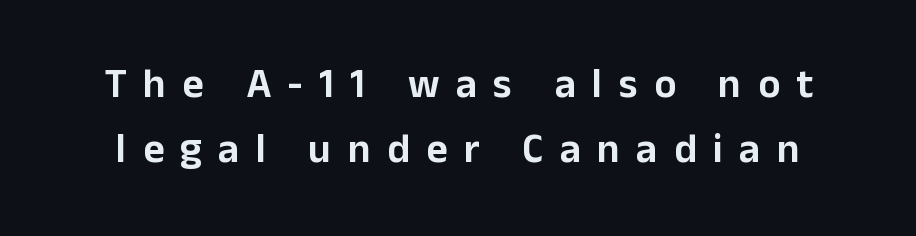
Q: Is the text italic (slanted)? A: No, it is upright.
Q: Is the typeface a serif or a sans-serif typeface? A: Sans-serif.
Q: Is the text underlined? A: No.
Q: Is the spacing between letters normal or unusually wide? A: Unusually wide.
Q: Is the spacing between lines tight, normal or loose? A: Normal.
Q: Width (condensed, normal, or wide)? A: Normal.
Q: Stroke contrast? A: Low.
Q: x-height? A: Medium.
Q: Monospaced? A: No.
